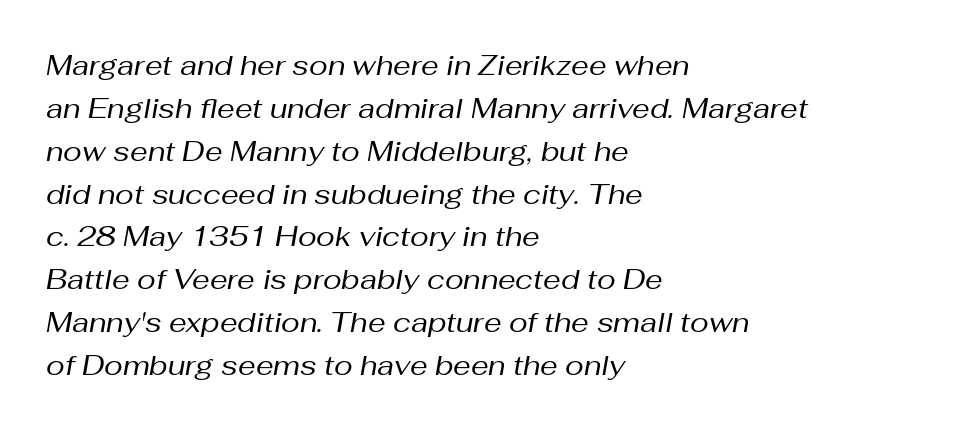
The image shows 28 px regular-weight type, italic (leaning right); set left-aligned, normal line spacing (1.53x), normal letter spacing, not underlined; medium stroke contrast and a medium x-height.
